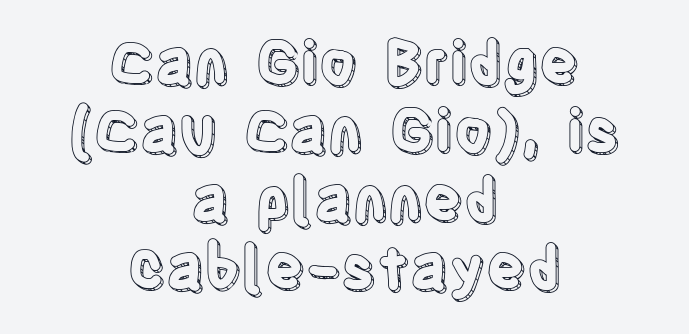
Q: Is the text italic (slanted)? A: No, it is upright.
Q: Is the text underlined? A: No.
Q: How is the paragraph aligned? A: Centered.
Q: Is the spacing between letters normal or unusually wide? A: Normal.
Q: Width (condensed, normal, or wide)? A: Condensed.
Q: x-height? A: Large.
Q: Monospaced? A: No.
